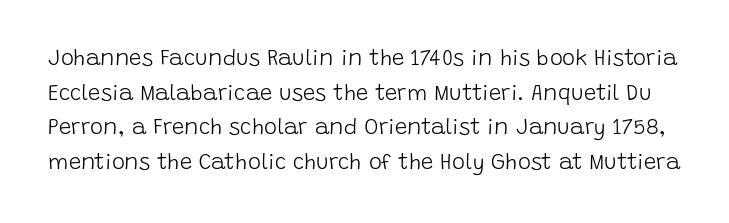
{"italic": "no", "bold": "no", "underline": "no", "line_spacing": "normal", "line_spacing_ratio": 1.57, "letter_spacing": "normal", "letter_spacing_em": 0.0, "glyph_px": 22}
